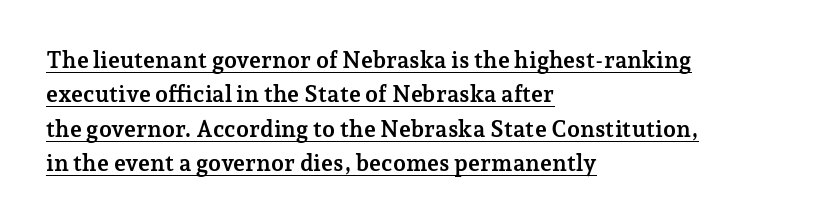
The image shows 23 px bold type, upright; set left-aligned, normal line spacing (1.5x), normal letter spacing, underlined.
